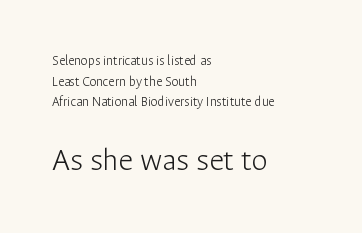
Words appear dense and cohesive because spacing is normal. Stems here are at most as thick as an everyday book face. Two sizes are in play, and the larger belongs to the second block. You could not count columns in this text — the font is proportionally spaced. The passage shown is not underscored anywhere.
